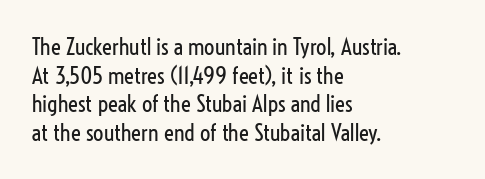
Beneath every word, the page is bare. On a weight scale, this lands at 450 or below. Look at the tracking — it's just the regular setting, nothing added. The typesetter chose a ragged-right arrangement here. Upright lettering throughout.
